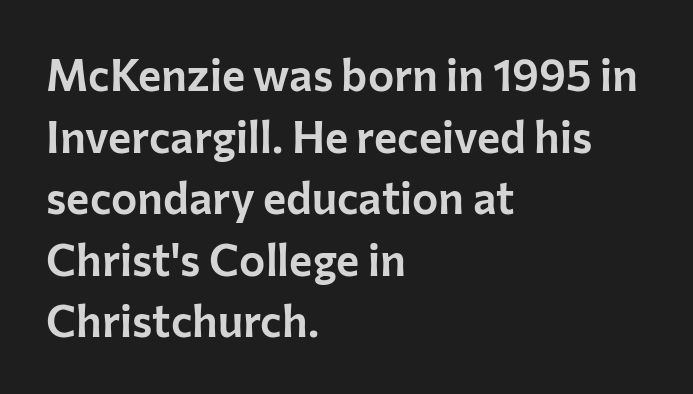
{"serif": "no", "italic": "no", "width": "normal", "stroke_contrast": "low", "x_height": "medium", "monospaced": "no", "underline": "no", "align": "left", "line_spacing": "normal", "line_spacing_ratio": 1.4, "letter_spacing": "normal", "letter_spacing_em": 0.0, "glyph_px": 44}
